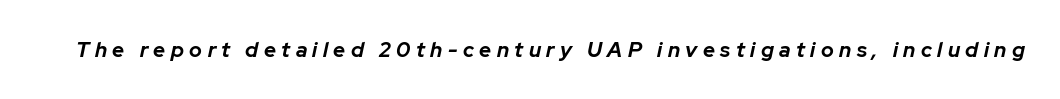
Q: Is the text bold? A: Yes.
Q: Is the text italic (slanted)? A: Yes, it leans right by about 12 degrees.
Q: Is the text underlined? A: No.
Q: Is the spacing between letters normal or unusually wide? A: Unusually wide.
